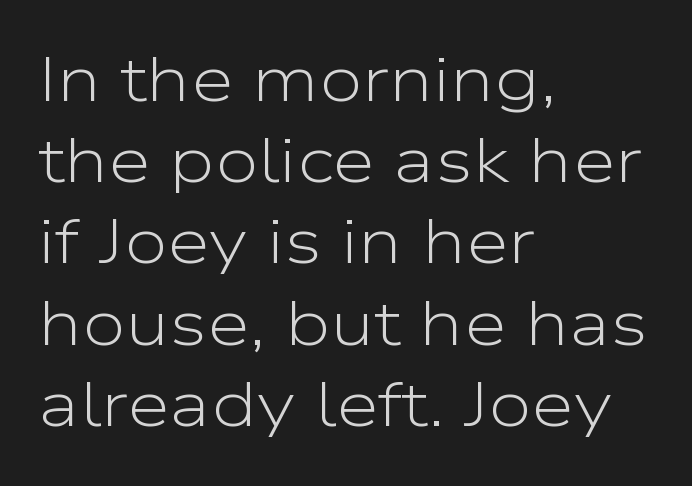
{"serif": "no", "italic": "no", "bold": "no", "weight": "light", "width": "wide", "stroke_contrast": "low", "x_height": "medium", "monospaced": "no", "underline": "no", "align": "left", "line_spacing": "normal", "line_spacing_ratio": 1.31, "letter_spacing": "normal", "letter_spacing_em": 0.0, "glyph_px": 62}
